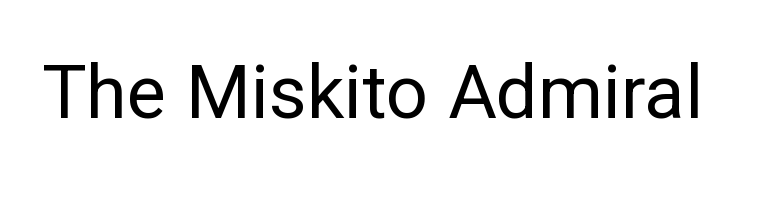
The image shows 74 px regular-weight sans-serif type, upright; set normal letter spacing, not underlined; low stroke contrast and a medium x-height.
